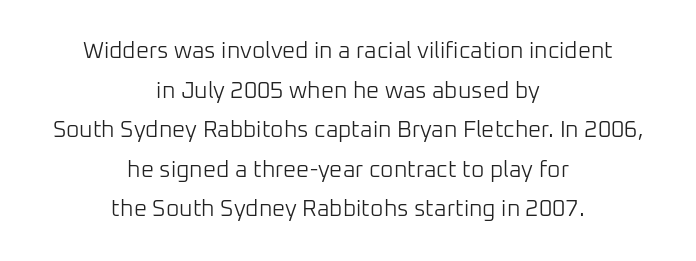
{"italic": "no", "bold": "no", "underline": "no", "align": "center", "line_spacing_ratio": 1.72, "letter_spacing": "normal", "letter_spacing_em": 0.0, "glyph_px": 23}
